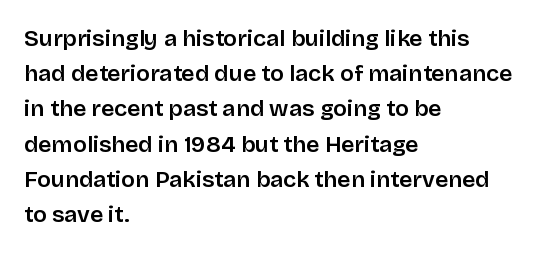
{"italic": "no", "underline": "no", "align": "left", "line_spacing": "normal", "line_spacing_ratio": 1.53, "letter_spacing": "normal", "letter_spacing_em": 0.0, "glyph_px": 23}
